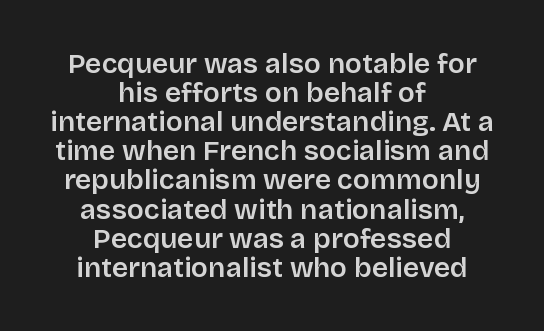
The image shows 28 px semibold sans-serif type, upright; set centered, tight line spacing (1.04x), normal letter spacing, not underlined; low stroke contrast and a large x-height.
